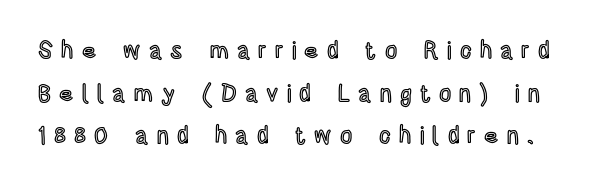
The image shows 24 px text type, upright; set line spacing 1.78x, unusually wide letter spacing (+0.34 em), not underlined.
